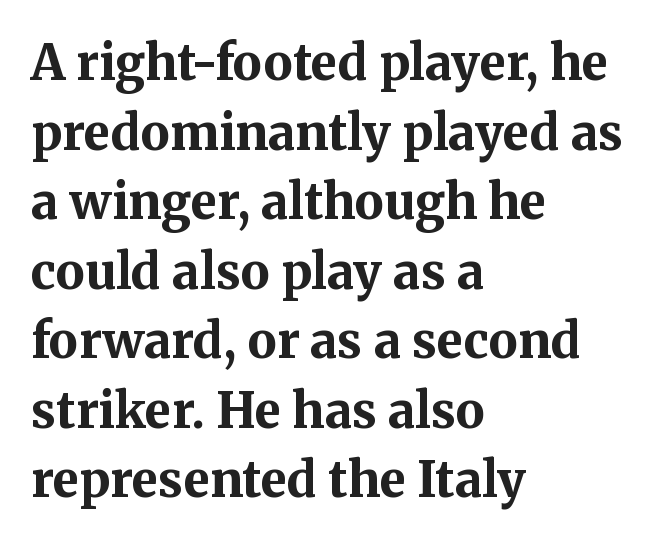
In terms of leading, this rendering sits right in the middle. The face used here is seriffed, in the tradition of book romans. The specimen reads as upright at a glance. The foot of each line stays bare and open.
